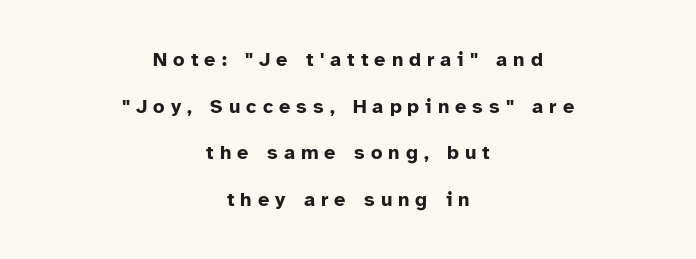
Q: Is the text bold? A: Yes.
Q: Is the text italic (slanted)? A: No, it is upright.
Q: Is the text underlined? A: No.
Q: How is the paragraph aligned? A: Centered.
Q: Is the spacing between letters normal or unusually wide? A: Unusually wide.
Q: Is the spacing between lines tight, normal or loose? A: Loose.
